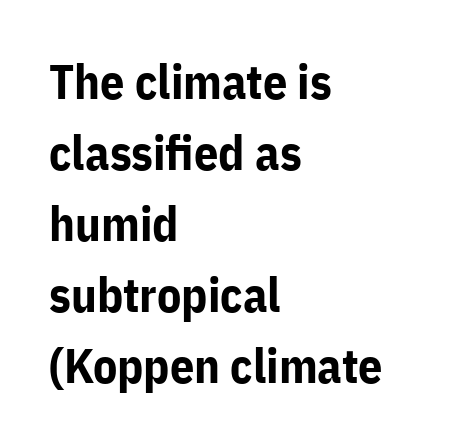
Q: Is the text bold? A: Yes.
Q: Is the text italic (slanted)? A: No, it is upright.
Q: Is the typeface a serif or a sans-serif typeface? A: Sans-serif.
Q: Is the text underlined? A: No.
Q: How is the paragraph aligned? A: Left-aligned.
Q: Is the spacing between letters normal or unusually wide? A: Normal.
Q: Is the spacing between lines tight, normal or loose? A: Normal.
Q: Width (condensed, normal, or wide)? A: Normal.
Q: Stroke contrast? A: Low.
Q: x-height? A: Medium.
Q: Monospaced? A: No.
